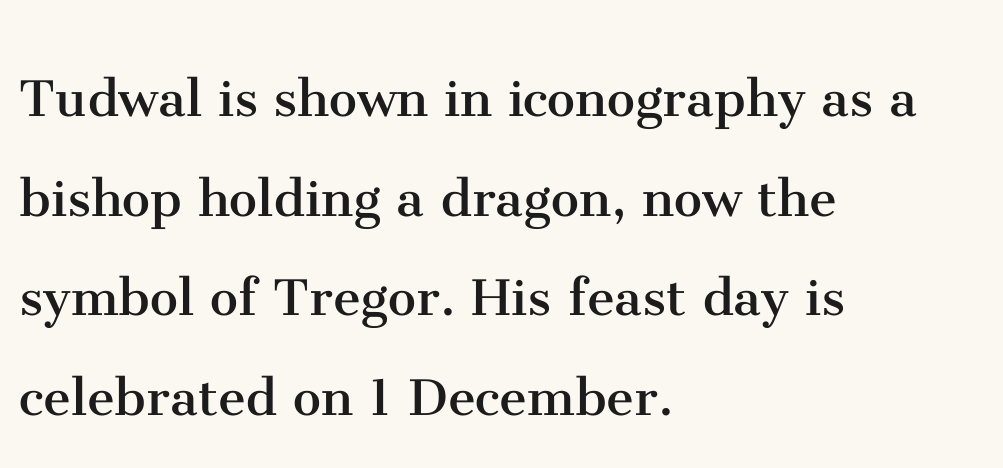
The image shows 63 px regular-weight serif type, upright; set left-aligned, normal line spacing (1.58x), normal letter spacing, not underlined; medium stroke contrast and a medium x-height.
